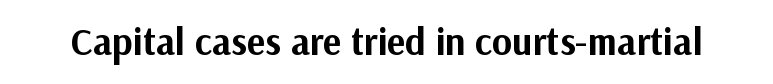
Q: Is the text bold? A: Yes.
Q: Is the text italic (slanted)? A: No, it is upright.
Q: Is the typeface a serif or a sans-serif typeface? A: Sans-serif.
Q: Is the text underlined? A: No.
Q: Is the spacing between letters normal or unusually wide? A: Normal.
Q: Width (condensed, normal, or wide)? A: Normal.
Q: Stroke contrast? A: Medium.
Q: x-height? A: Medium.
Q: Monospaced? A: No.
